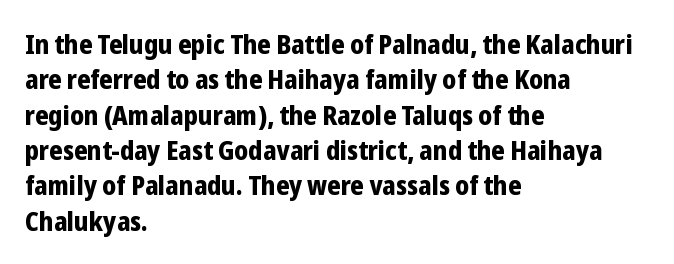
The image shows 27 px bold type, upright; set left-aligned, normal line spacing (1.31x), normal letter spacing, not underlined.
